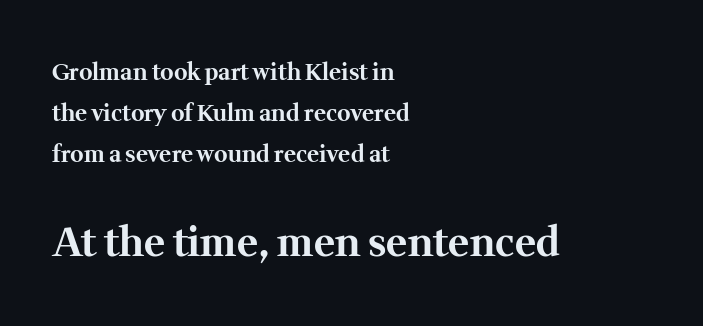
Q: Is the text bold? A: Yes.
Q: Is the text italic (slanted)? A: No, it is upright.
Q: Is the typeface a serif or a sans-serif typeface? A: Serif.
Q: Is the text underlined? A: No.
Q: How is the paragraph aligned? A: Left-aligned.
Q: Is the spacing between letters normal or unusually wide? A: Normal.
Q: Which block of text is set in a larger size, the first (top) or the second (bottom)? A: The second (bottom) one.
Q: Width (condensed, normal, or wide)? A: Normal.
Q: Stroke contrast? A: Medium.
Q: x-height? A: Medium.
Q: Monospaced? A: No.
